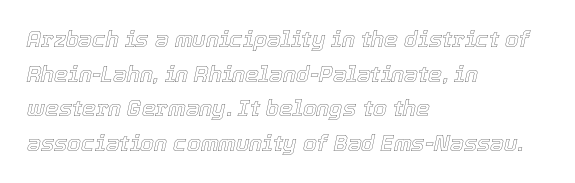
Q: Is the text italic (slanted)? A: Yes, it leans right by about 12 degrees.
Q: Is the text underlined? A: No.
Q: How is the paragraph aligned? A: Left-aligned.
Q: Is the spacing between letters normal or unusually wide? A: Normal.
Q: Is the spacing between lines tight, normal or loose? A: Normal.
